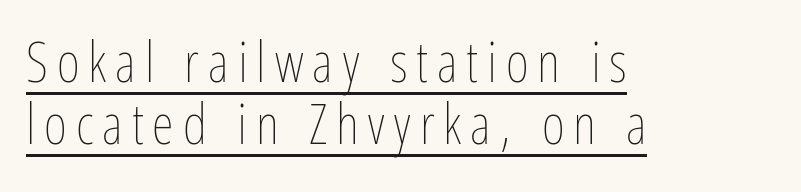
{"italic": "no", "bold": "no", "weight": "thin", "width": "condensed", "stroke_contrast": "low", "x_height": "medium", "monospaced": "no", "underline": "yes", "align": "left", "line_spacing": "tight", "line_spacing_ratio": 1.11, "glyph_px": 56}
